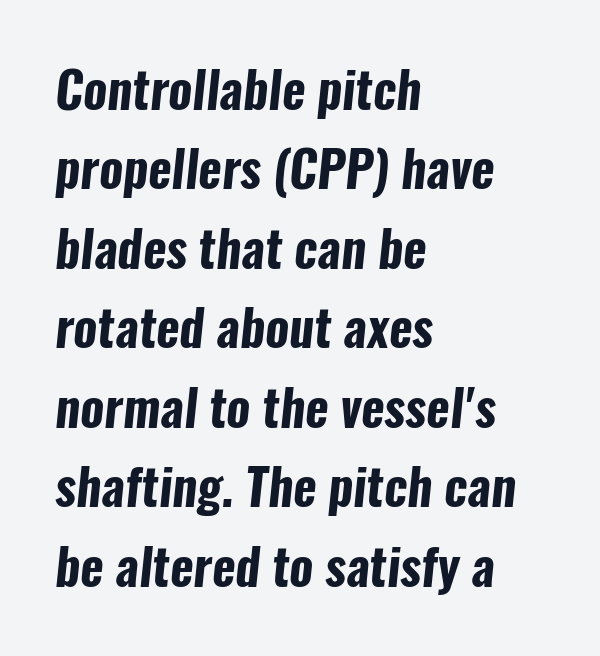
This rendering uses left alignment, leaving the right contour irregular. Heft: maximum for text — a bold. Does extra space separate the letters? No, they use regular spacing. Examine the stroke ends and you'll find no serifs. Honestly, the row spacing looks completely unremarkable.
